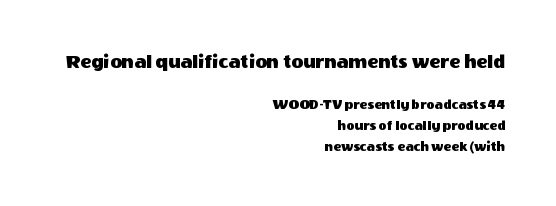
The image shows 20 px text type, upright; set right-aligned, normal line spacing (1.5x), normal letter spacing, not underlined; the first (top) block is 1.43x larger.
